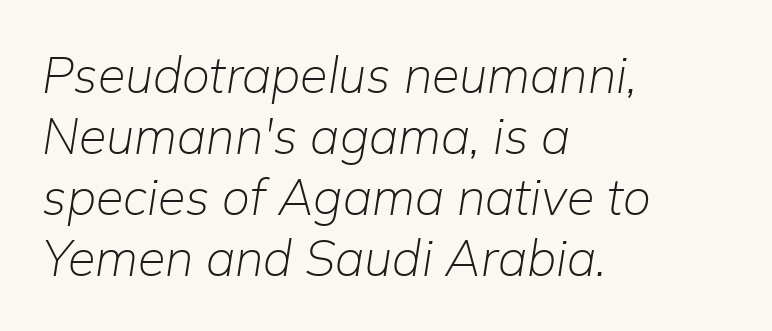
A typesetter would call this proportional, since set widths differ per character. The foot of each line stays bare and open. Does extra space separate the letters? No, they use regular spacing. This is not heavy type; no bold has been used.
